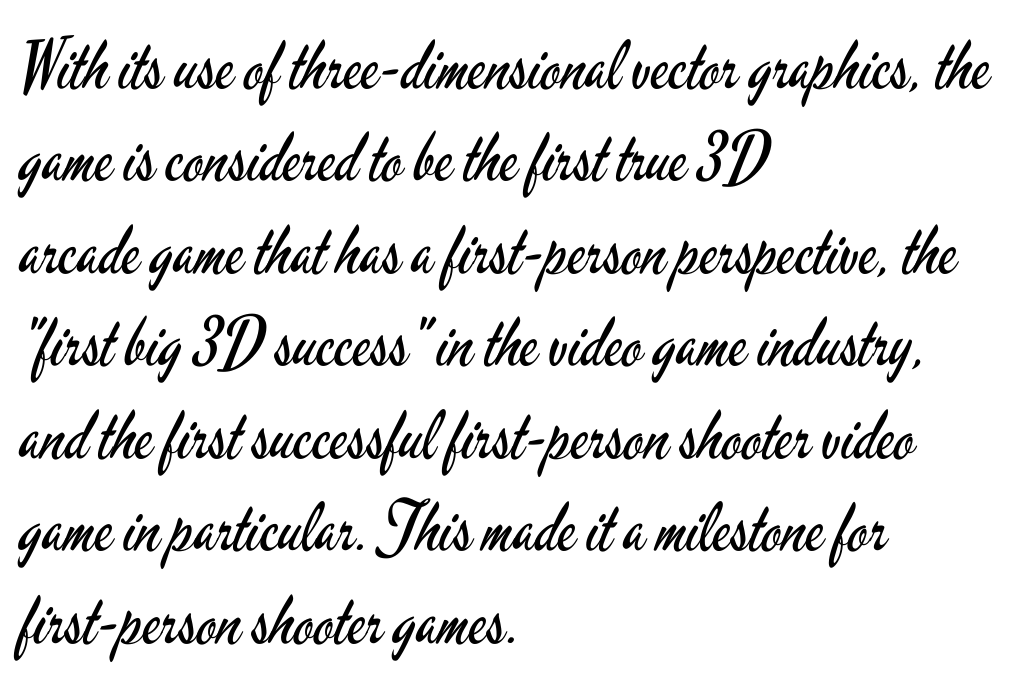
{"serif": "no", "bold": "no", "weight": "regular", "width": "condensed", "stroke_contrast": "low", "x_height": "small", "monospaced": "no", "underline": "no", "align": "left", "line_spacing": "normal", "line_spacing_ratio": 1.38, "letter_spacing": "normal", "letter_spacing_em": 0.0, "glyph_px": 67}
